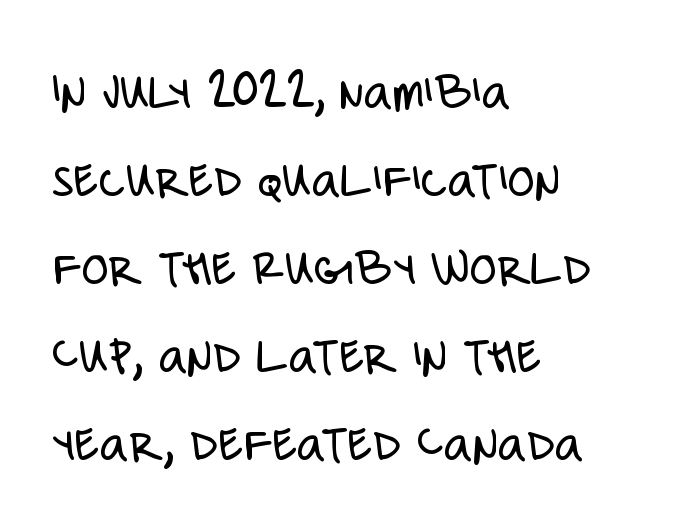
Q: Is the text bold? A: No.
Q: Is the text italic (slanted)? A: No, it is upright.
Q: Is the typeface a serif or a sans-serif typeface? A: Sans-serif.
Q: Is the text underlined? A: No.
Q: How is the paragraph aligned? A: Left-aligned.
Q: Is the spacing between letters normal or unusually wide? A: Normal.
Q: Is the spacing between lines tight, normal or loose? A: Normal.
Q: Width (condensed, normal, or wide)? A: Condensed.
Q: Stroke contrast? A: Low.
Q: x-height? A: Large.
Q: Monospaced? A: No.
